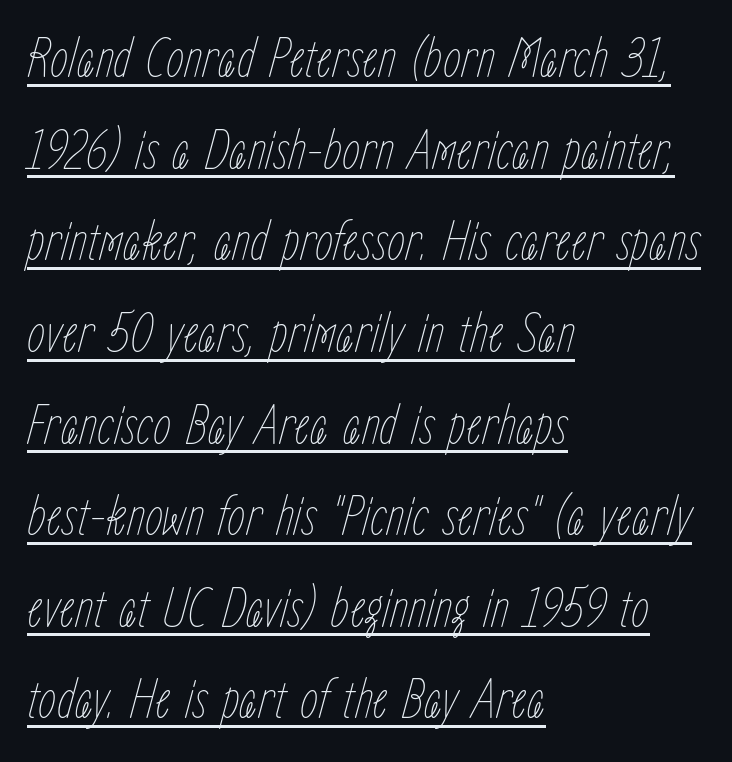
{"italic": "yes", "lean": "right", "slant_degrees": 15, "bold": "no", "weight": "thin", "width": "condensed", "stroke_contrast": "low", "x_height": "medium", "monospaced": "no", "underline": "yes", "align": "left", "line_spacing": "normal", "line_spacing_ratio": 1.58, "letter_spacing": "normal", "letter_spacing_em": 0.0, "glyph_px": 58}
